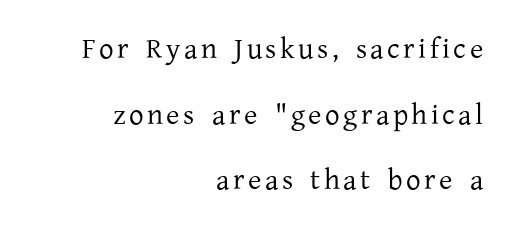
Regarding leading, the lines here are spaced well apart. Typographically, this falls in the serif category. Notice how the passage keeps a crisp vertical edge on the right only. Stem width sits at or under what a default text font uses. This is roman type, the default non-slanted kind. Only glyphs here, with clear space below each row.
